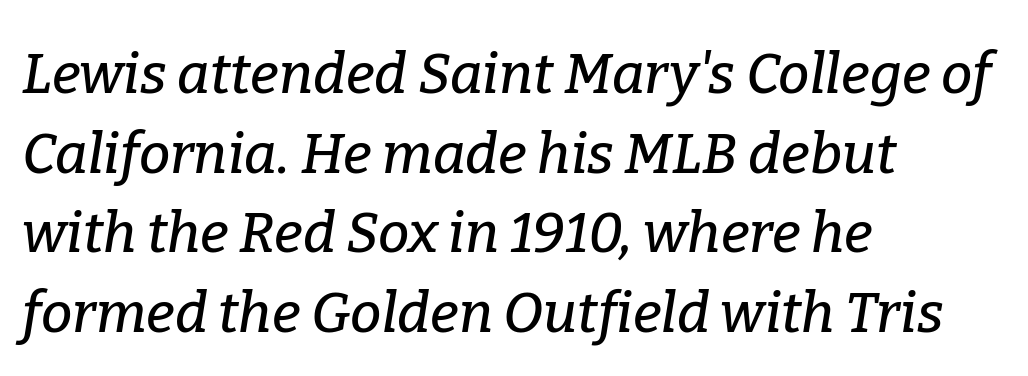
The image shows 56 px serif type, italic (leaning right); set left-aligned, normal line spacing (1.42x), normal letter spacing, not underlined; low stroke contrast and a medium x-height.
